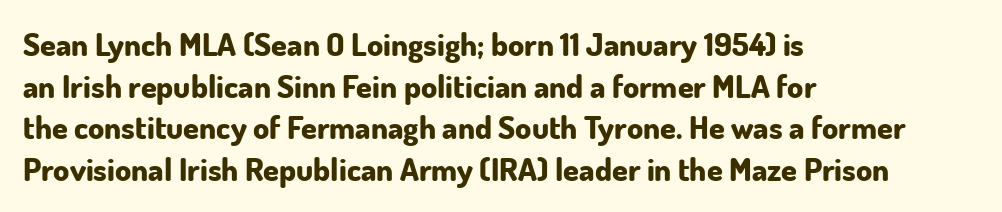
The line texture is even and compact thanks to regular tracking. Nope, no serifs anywhere on these letters. You could not count columns in this text — the font is proportionally spaced. Only glyphs here, with clear space below each row.
